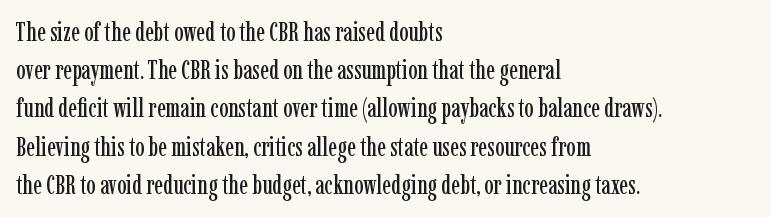
Glance below the letters and you will spot only blank space. Interline gaps are of average width in this sample. The type sits square on the baseline with zero lean. The text block is weighted toward the left margin, trailing off unevenly rightward. These lines keep a tight, regular rhythm from letter to letter.
